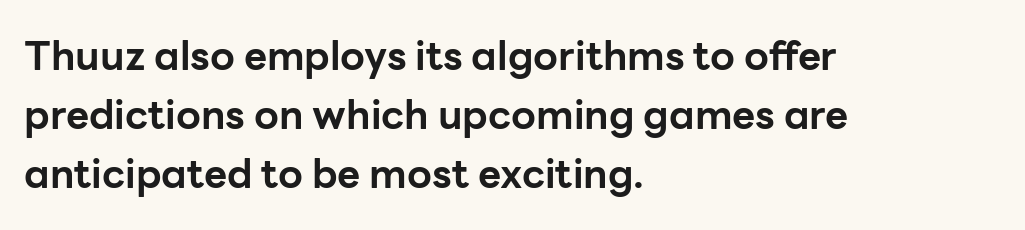
{"serif": "no", "italic": "no", "bold": "yes", "weight": "bold", "width": "normal", "stroke_contrast": "low", "x_height": "medium", "monospaced": "no", "underline": "no", "align": "left", "line_spacing": "normal", "line_spacing_ratio": 1.47, "letter_spacing": "normal", "letter_spacing_em": 0.0, "glyph_px": 40}
